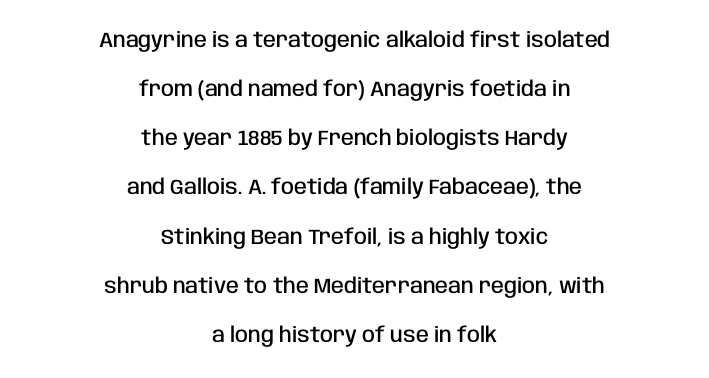
Q: Is the text bold? A: Semi-bold.
Q: Is the text italic (slanted)? A: No, it is upright.
Q: Is the text underlined? A: No.
Q: How is the paragraph aligned? A: Centered.
Q: Is the spacing between letters normal or unusually wide? A: Normal.
Q: Is the spacing between lines tight, normal or loose? A: Loose.
